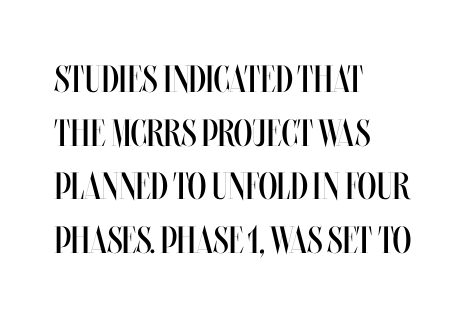
The image shows 38 px regular-weight, condensed type, upright; set left-aligned, normal line spacing (1.41x), normal letter spacing, not underlined; medium stroke contrast and a large x-height.
